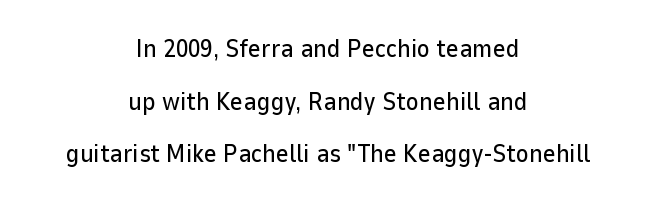
Q: Is the text italic (slanted)? A: No, it is upright.
Q: Is the text underlined? A: No.
Q: How is the paragraph aligned? A: Centered.
Q: Is the spacing between letters normal or unusually wide? A: Normal.
Q: Is the spacing between lines tight, normal or loose? A: Loose.
